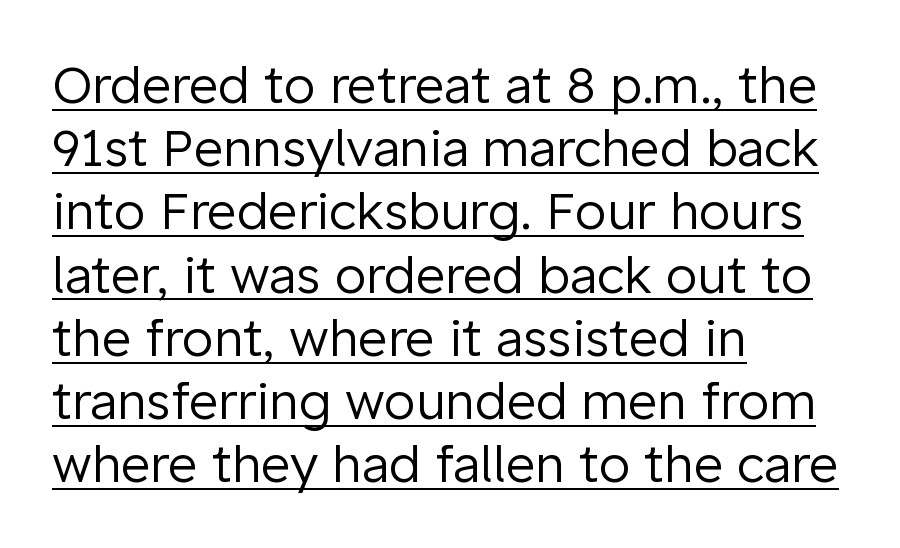
Spacing verdict: proportional, widths tailored to each character. Short note: letters normally spaced. Decoration check: the copy is underlined. Posture: vertical. The characters are drawn with everyday or finer stroke widths.
